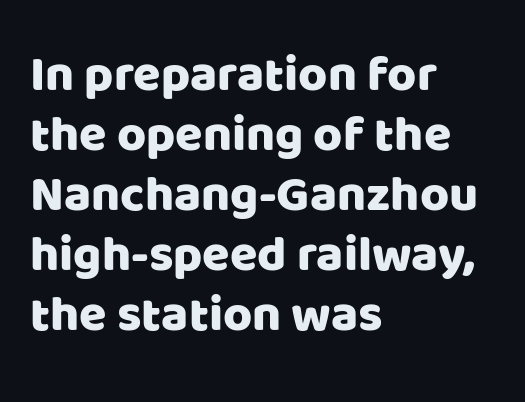
{"serif": "no", "italic": "no", "width": "normal", "stroke_contrast": "low", "x_height": "large", "monospaced": "no", "underline": "no", "align": "left", "line_spacing_ratio": 1.2, "letter_spacing": "normal", "letter_spacing_em": 0.0, "glyph_px": 50}
